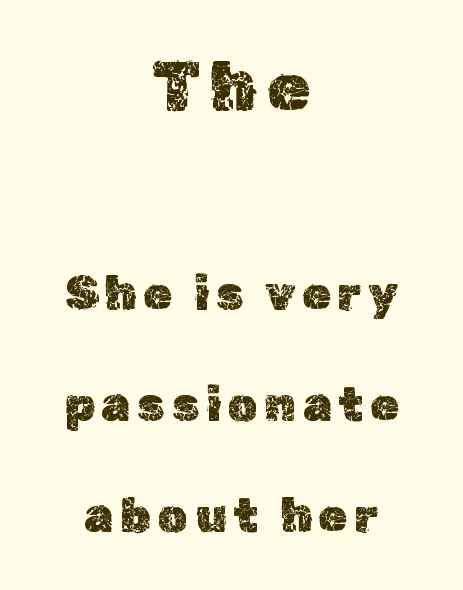
The letters stand straight up with perfectly vertical stems. Note: larger setting up top, smaller setting below. Here the designer chose a conventional face with non-uniform glyph widths. Neither beginnings nor endings align; midpoints do. Unmarked baselines from the first word to the last. This block would shrink considerably if given ordinary leading; it's expanded now.
